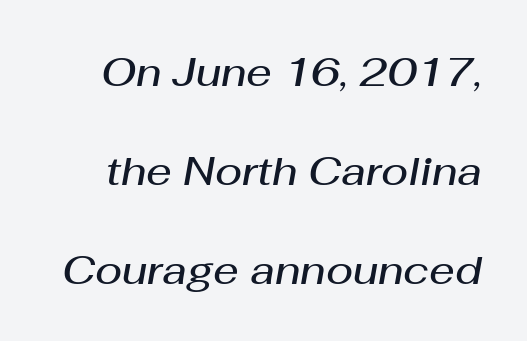
Notice the strokes are somewhat thickened but not fully heavy: this is a semibold. Rendered with sloped, italic letterforms. These lines are rendered in a variable-pitch font. Words appear dense and cohesive because spacing is normal.
